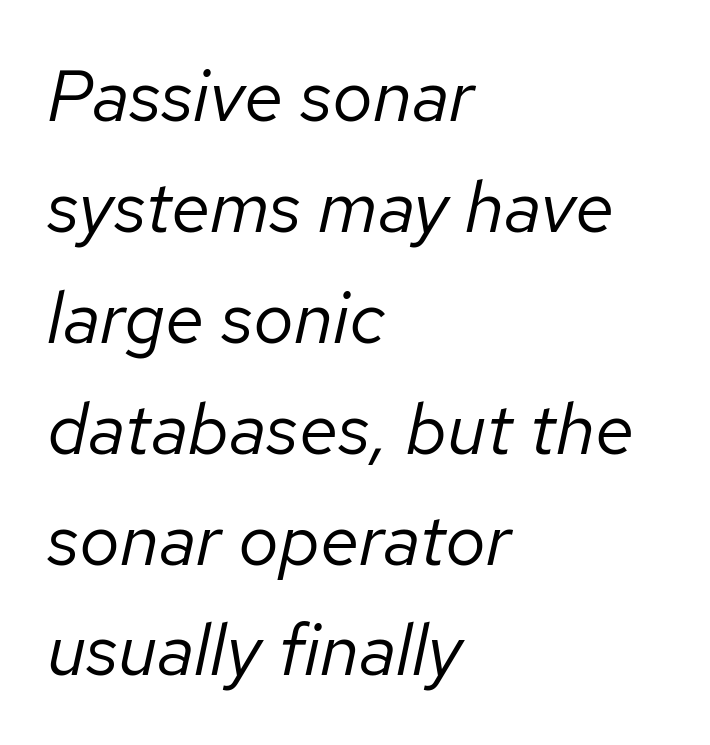
Characters are canted at an angle relative to the baseline's perpendicular. Decoration check: the copy has no underline. The font sits on the lighter half of the weight spectrum, regular included. You could not count columns in this text — the font is proportionally spaced. This sample keeps an unexceptional amount of space between lines.
